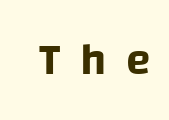
The letters are spread apart with noticeably loose tracking. These lines were composed using upright roman letters. Think of a printed novel: that variable character pitch is what you see here. No feet cap the strokes, marking this as sans-serif type.
